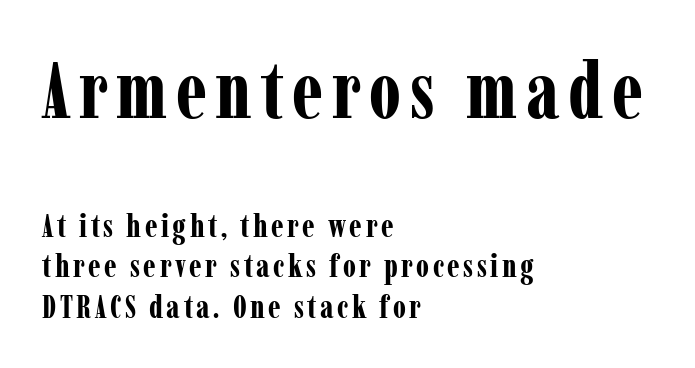
Honestly, there is no underline to notice here at all. The face used here is seriffed, in the tradition of book romans. The block of text has a typical density, with ordinary space between rows. Stroke thickness is high; the sample reads as a true bold. Proportional: the letters do not fall into vertical columns.
